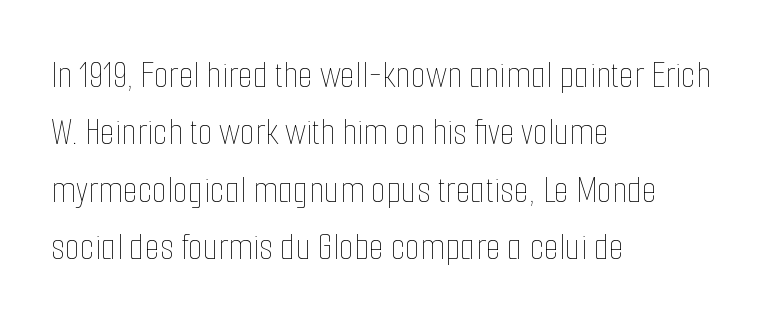
These lines keep a tight, regular rhythm from letter to letter. Line starts are locked; line ends wander. Upright lettering throughout. These lines are rendered in a variable-pitch font.
